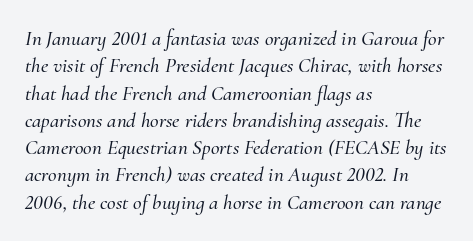
The image shows 21 px text type, italic (leaning right); set left-aligned, normal line spacing (1.3x), normal letter spacing, not underlined.
